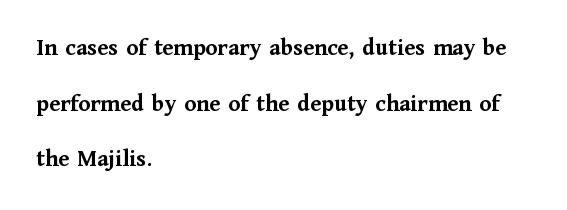
{"italic": "no", "bold": "yes", "underline": "no", "align": "left", "line_spacing": "loose", "line_spacing_ratio": 2.32, "letter_spacing": "normal", "letter_spacing_em": 0.0, "glyph_px": 24}
